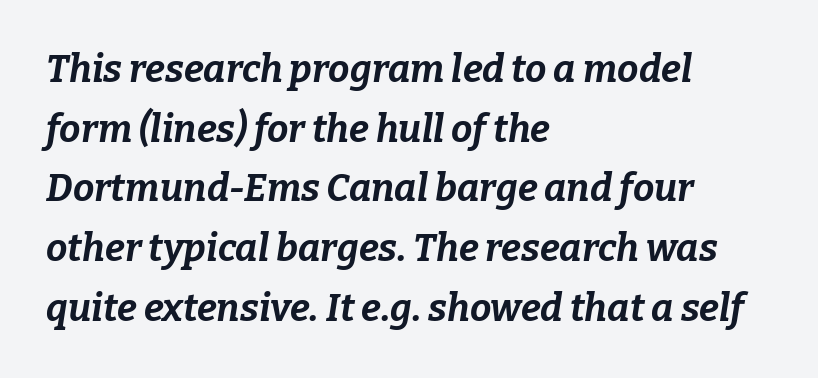
Plain, unruled lines of type. Compared with an ordinary text face, these strokes are far heavier — a full bold. The rendering uses natural spacing where letterforms have individual widths. The text carries the slant typical of an italic or oblique font.
